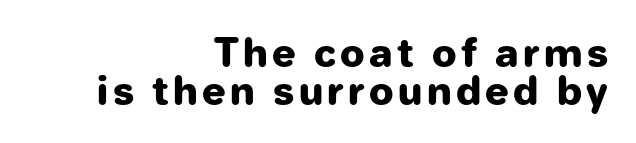
The image shows 39 px heavy sans-serif type, upright; set right-aligned, tight line spacing (0.98x), not underlined; low stroke contrast and a medium x-height.
